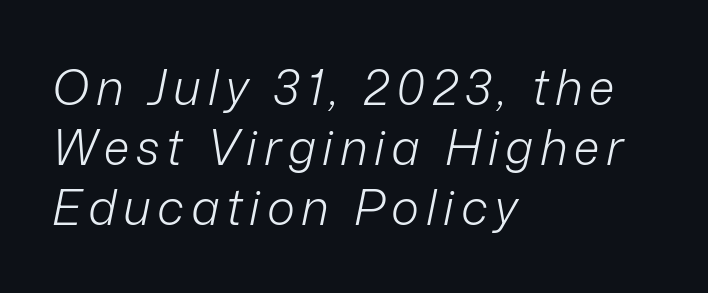
{"italic": "yes", "lean": "right", "slant_degrees": 12, "bold": "no", "weight": "light", "width": "normal", "stroke_contrast": "low", "x_height": "medium", "monospaced": "no", "underline": "no", "align": "left", "line_spacing": "normal", "line_spacing_ratio": 1.25, "glyph_px": 48}
